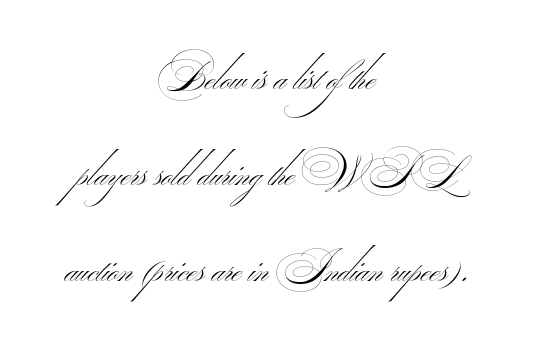
{"serif": "no", "bold": "no", "weight": "thin", "width": "wide", "stroke_contrast": "medium", "monospaced": "no", "underline": "no", "align": "center", "line_spacing": "loose", "line_spacing_ratio": 2.28, "letter_spacing": "normal", "letter_spacing_em": 0.0, "glyph_px": 42}
